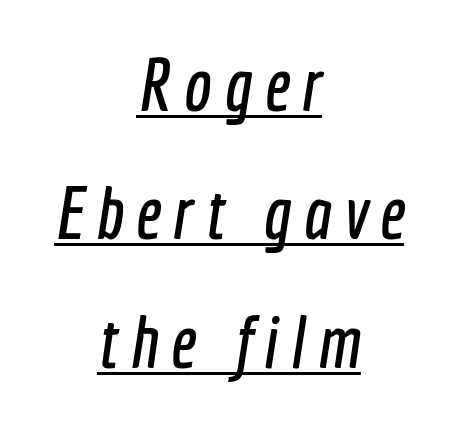
The image shows 73 px condensed sans-serif type; set centered, line spacing 1.76x, underlined; a medium x-height.
